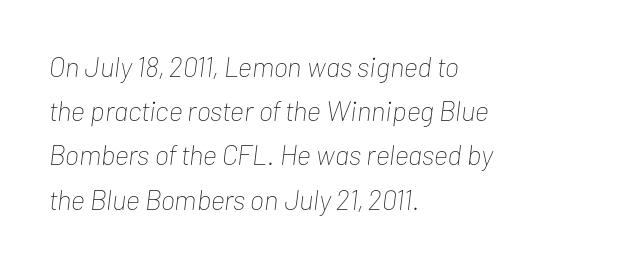
Q: Is the text bold? A: No.
Q: Is the text italic (slanted)? A: Yes, it leans right by about 7 degrees.
Q: Is the text underlined? A: No.
Q: How is the paragraph aligned? A: Left-aligned.
Q: Is the spacing between letters normal or unusually wide? A: Normal.
Q: Is the spacing between lines tight, normal or loose? A: Normal.
Q: Width (condensed, normal, or wide)? A: Condensed.
Q: Stroke contrast? A: Low.
Q: x-height? A: Medium.
Q: Monospaced? A: No.
